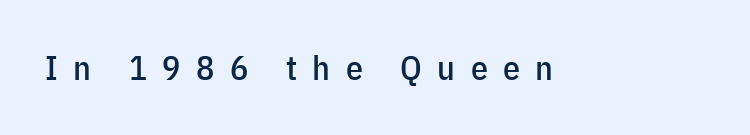
{"serif": "no", "italic": "no", "width": "condensed", "stroke_contrast": "low", "x_height": "medium", "monospaced": "no", "underline": "no", "letter_spacing": "wide", "letter_spacing_em": 0.45, "glyph_px": 34}
